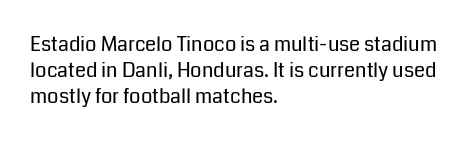
Q: Is the text bold? A: No.
Q: Is the text italic (slanted)? A: No, it is upright.
Q: Is the text underlined? A: No.
Q: How is the paragraph aligned? A: Left-aligned.
Q: Is the spacing between letters normal or unusually wide? A: Normal.
Q: Is the spacing between lines tight, normal or loose? A: Normal.
